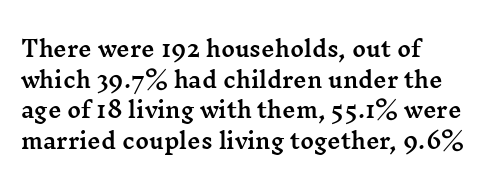
The image shows 21 px text type, upright; set left-aligned, normal line spacing (1.46x), normal letter spacing, not underlined.
